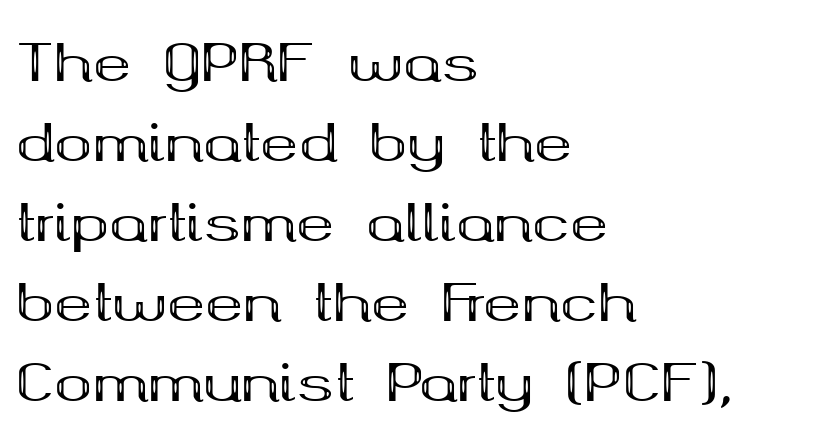
{"serif": "yes", "italic": "no", "bold": "yes", "weight": "bold", "width": "wide", "stroke_contrast": "medium", "x_height": "medium", "monospaced": "no", "underline": "no", "align": "left", "line_spacing": "normal", "line_spacing_ratio": 1.57, "letter_spacing": "normal", "letter_spacing_em": 0.0, "glyph_px": 51}
